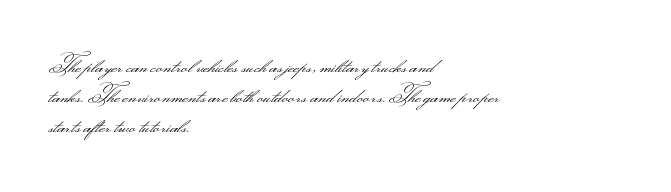
{"bold": "no", "underline": "no", "align": "left", "line_spacing": "normal", "line_spacing_ratio": 1.42, "letter_spacing": "normal", "letter_spacing_em": 0.0, "glyph_px": 21}
